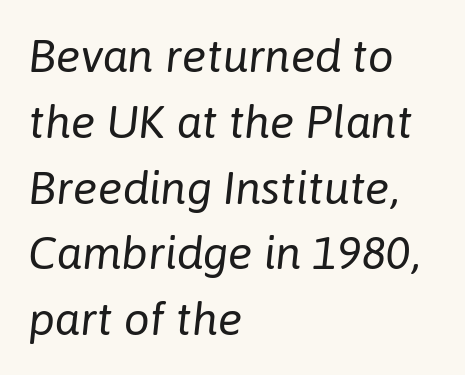
Does extra space separate the letters? No, they use regular spacing. Weight: regular or lighter. The space directly below the letters is spotless. The font's italic variant was chosen for this text.
